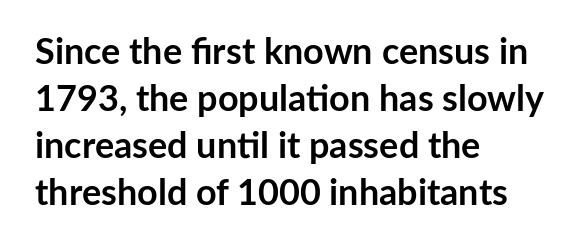
Inter-character spacing is left at the font's built-in metrics. The line-height multiplier appears to be the usual default. The compositor pushed each line to the left boundary. A bare baseline throughout the passage.
